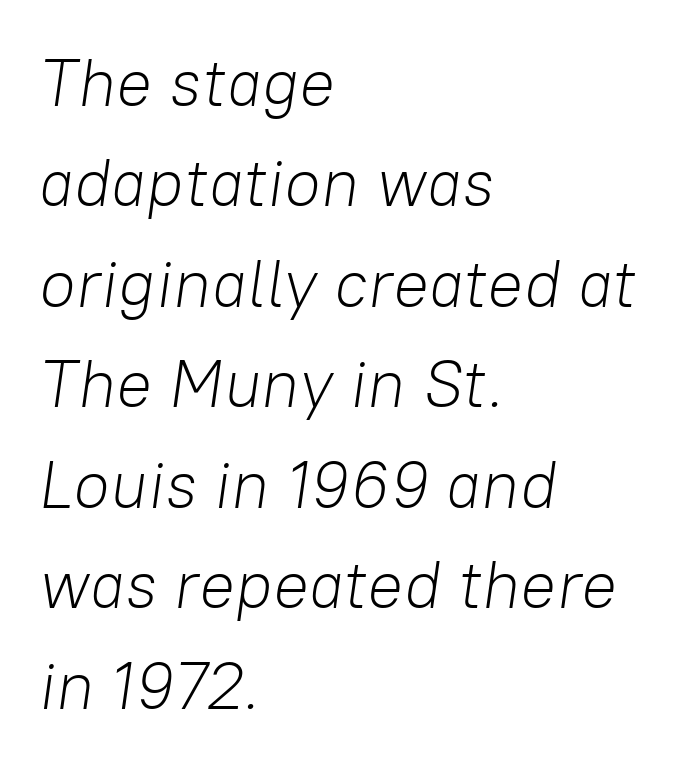
Q: Is the text bold? A: No.
Q: Is the text italic (slanted)? A: Yes, it leans right by about 8 degrees.
Q: Is the text underlined? A: No.
Q: How is the paragraph aligned? A: Left-aligned.
Q: Is the spacing between letters normal or unusually wide? A: Normal.
Q: Is the spacing between lines tight, normal or loose? A: Normal.
Q: Width (condensed, normal, or wide)? A: Normal.
Q: Stroke contrast? A: Low.
Q: x-height? A: Medium.
Q: Monospaced? A: No.
